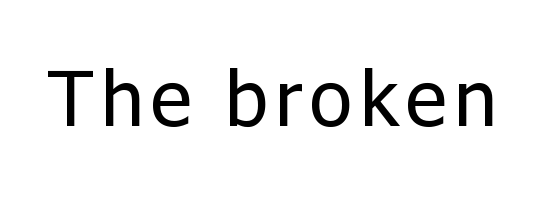
Heaviness? Minimal to ordinary, like unemphasized prose. A typesetter would call this proportional, since set widths differ per character. Has an underline been added? It has not. You can tell from the bare stems that sans-serif type was used. The font's upright variant was chosen for this text.
